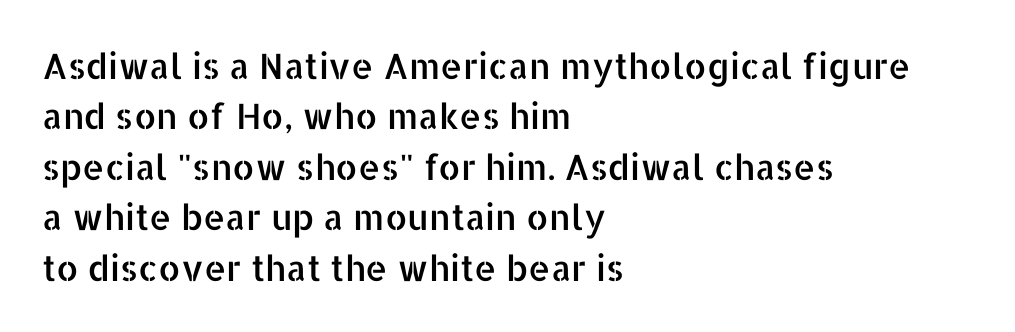
Q: Is the text italic (slanted)? A: No, it is upright.
Q: Is the typeface a serif or a sans-serif typeface? A: Sans-serif.
Q: Is the text underlined? A: No.
Q: How is the paragraph aligned? A: Left-aligned.
Q: Is the spacing between letters normal or unusually wide? A: Normal.
Q: Is the spacing between lines tight, normal or loose? A: Normal.
Q: Width (condensed, normal, or wide)? A: Normal.
Q: Stroke contrast? A: Low.
Q: x-height? A: Medium.
Q: Monospaced? A: No.
